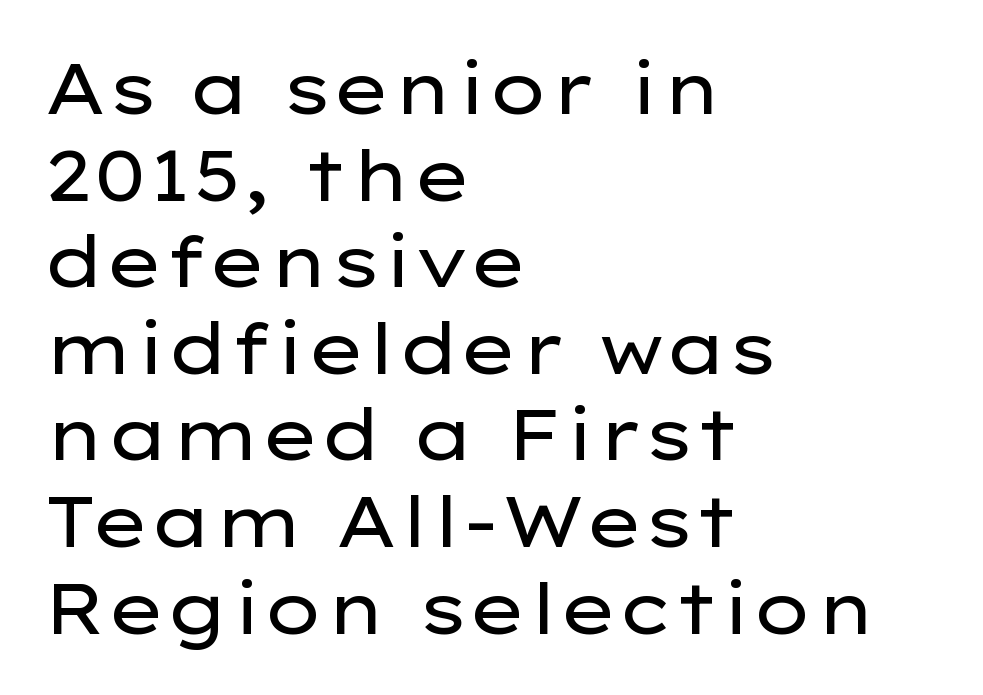
Q: Is the text bold? A: No.
Q: Is the text italic (slanted)? A: No, it is upright.
Q: Is the typeface a serif or a sans-serif typeface? A: Sans-serif.
Q: Is the text underlined? A: No.
Q: How is the paragraph aligned? A: Left-aligned.
Q: Is the spacing between letters normal or unusually wide? A: Normal.
Q: Width (condensed, normal, or wide)? A: Wide.
Q: Stroke contrast? A: Low.
Q: x-height? A: Medium.
Q: Monospaced? A: No.
